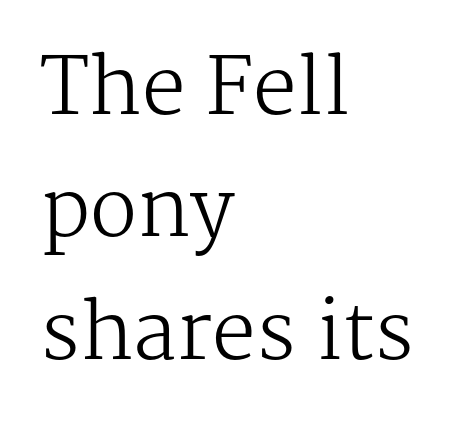
This rendering features lettering with no underline. Successive baselines arrive at the customary interval. Nothing heavy about these letters — not bold at all. This is roman type, the default non-slanted kind.
